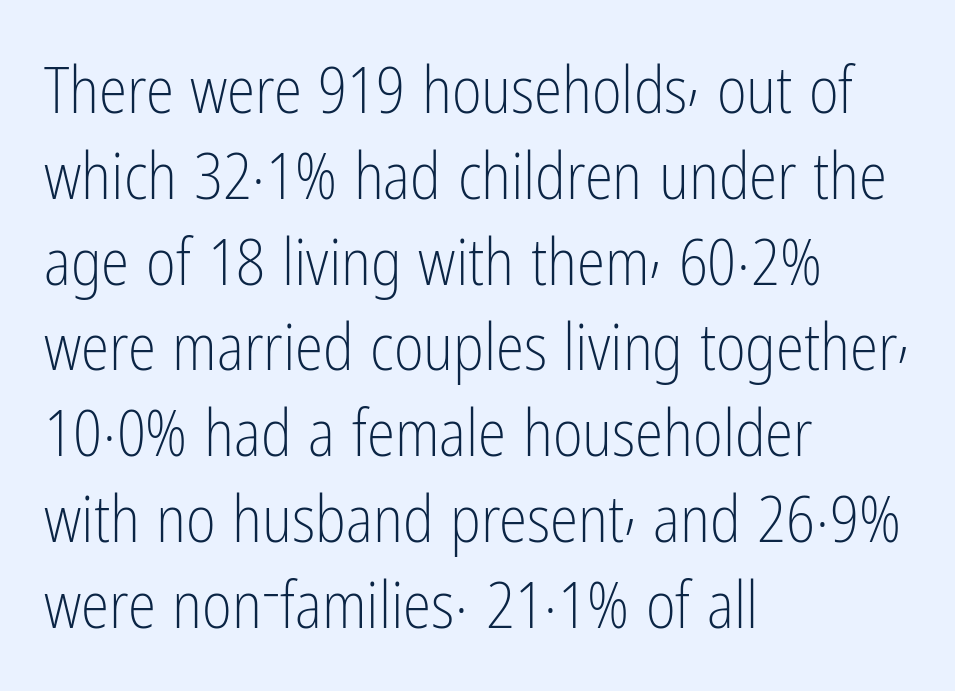
The typesetter chose a ragged-right arrangement here. The lettering holds an erect, upright posture throughout. Look at the tracking — it's just the regular setting, nothing added. Weight: regular or lighter. The zone under the glyphs is completely vacant. Compared with typical paragraphs, the rows here are spaced about the same.
